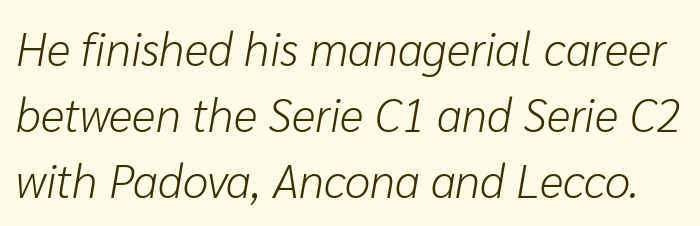
The image shows 46 px light type, italic (leaning right); set normal line spacing (1.44x), normal letter spacing, not underlined; low stroke contrast and a medium x-height.
